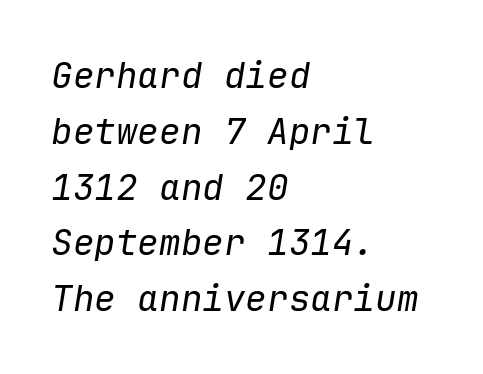
Compared with a centered layout, this one pins lines to the left instead. A typesetter would call this zero additional tracking. Underlining? Definitely not there. Weight: regular or lighter. You could count columns in this text — the font is strictly monospaced.
